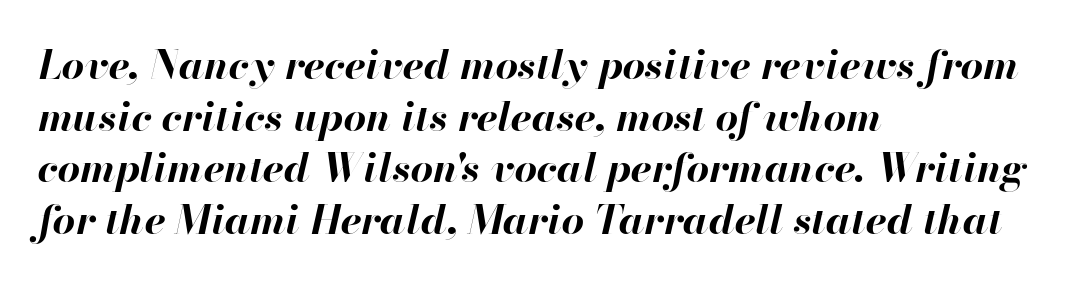
{"italic": "yes", "lean": "right", "slant_degrees": 13, "bold": "yes", "weight": "bold", "width": "normal", "stroke_contrast": "high", "x_height": "small", "monospaced": "no", "underline": "no", "align": "left", "line_spacing": "normal", "line_spacing_ratio": 1.29, "letter_spacing": "normal", "letter_spacing_em": 0.0, "glyph_px": 40}
